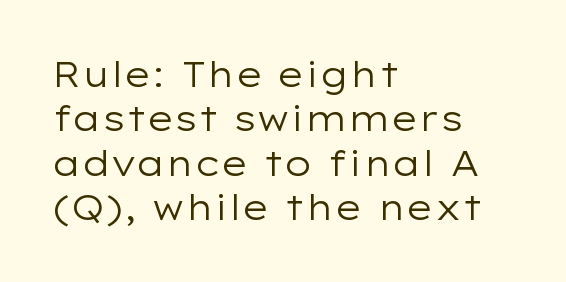
{"serif": "no", "italic": "no", "bold": "no", "weight": "regular", "width": "wide", "stroke_contrast": "low", "x_height": "medium", "monospaced": "no", "underline": "no", "align": "left", "line_spacing": "normal", "line_spacing_ratio": 1.27, "letter_spacing": "normal", "letter_spacing_em": 0.0, "glyph_px": 35}
